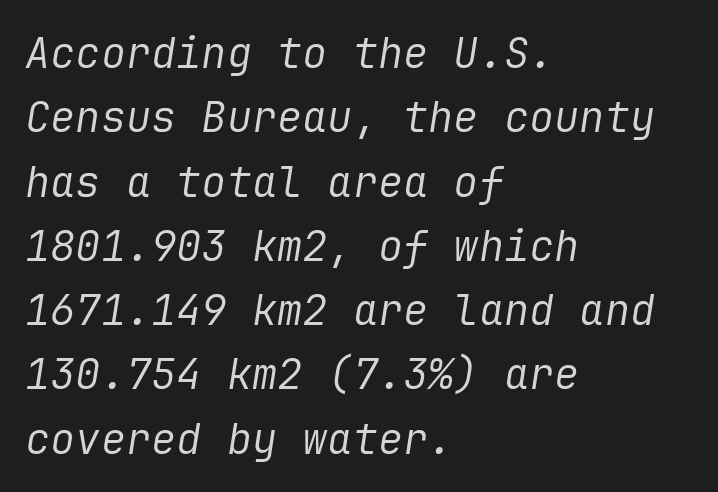
Q: Is the text bold? A: No.
Q: Is the text italic (slanted)? A: Yes, it leans right by about 9 degrees.
Q: Is the text underlined? A: No.
Q: How is the paragraph aligned? A: Left-aligned.
Q: Is the spacing between letters normal or unusually wide? A: Normal.
Q: Is the spacing between lines tight, normal or loose? A: Normal.
Q: Width (condensed, normal, or wide)? A: Normal.
Q: Stroke contrast? A: Low.
Q: x-height? A: Medium.
